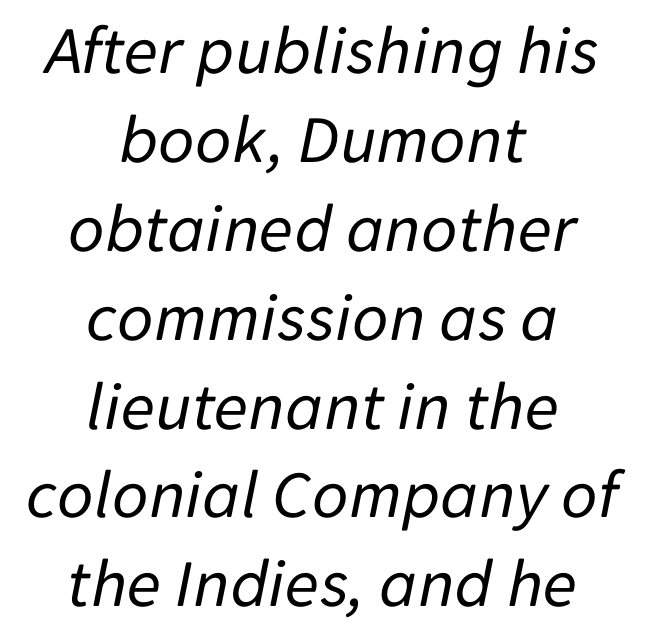
{"italic": "yes", "lean": "right", "slant_degrees": 11, "bold": "no", "weight": "regular", "width": "normal", "stroke_contrast": "low", "x_height": "medium", "monospaced": "no", "underline": "no", "align": "center", "line_spacing": "normal", "line_spacing_ratio": 1.27, "letter_spacing": "normal", "letter_spacing_em": 0.0, "glyph_px": 70}
